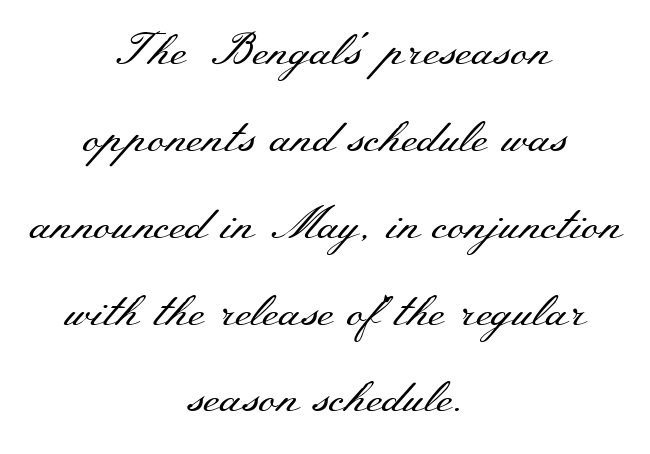
Check the space under the baseline: it is left empty. Type style note: has serifs. The leading is generous, giving the passage an open texture. The lines are quadded center.
